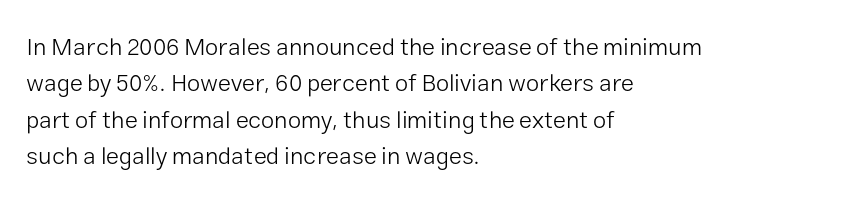
The foot of each line stays bare and open. These lines stack with their left ends in a neat column. Italic: no, the glyphs are upright roman. These lines sit exactly where default settings would place them.
